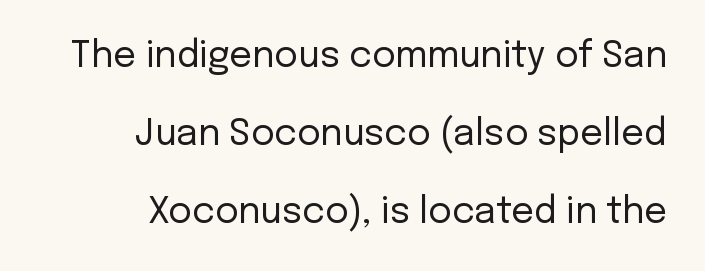
The rendering keeps characters at their native spacing. Any mark beneath the type? The region is blank. It's the straight-up-and-down kind of type. Character widths vary here, with narrow letters taking less room than wide ones. Each letter's strokes conclude bluntly, with no projecting serifs.
